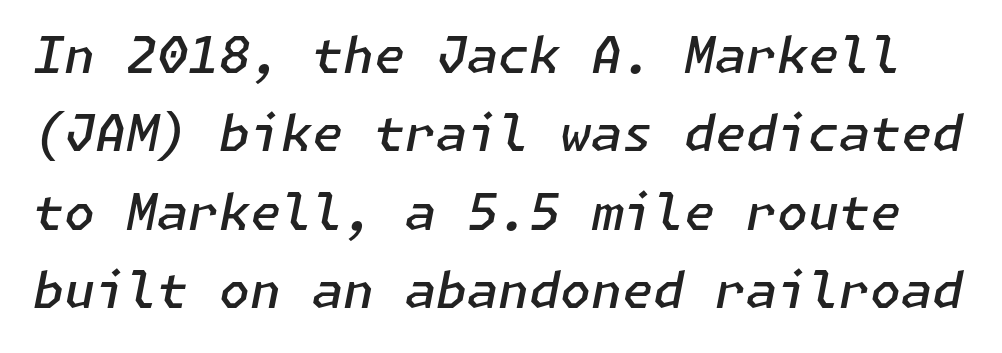
Q: Is the text bold? A: Semi-bold.
Q: Is the text italic (slanted)? A: Yes, it leans right by about 11 degrees.
Q: Is the text underlined? A: No.
Q: Is the spacing between letters normal or unusually wide? A: Normal.
Q: Is the spacing between lines tight, normal or loose? A: Normal.
Q: Width (condensed, normal, or wide)? A: Normal.
Q: Stroke contrast? A: Low.
Q: x-height? A: Medium.
